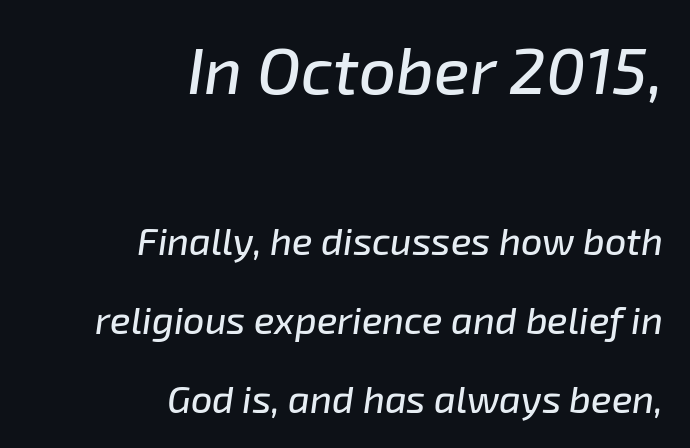
{"italic": "yes", "lean": "right", "slant_degrees": 8, "width": "normal", "stroke_contrast": "low", "x_height": "medium", "monospaced": "no", "underline": "no", "align": "right", "line_spacing": "loose", "line_spacing_ratio": 2.07, "letter_spacing": "normal", "letter_spacing_em": 0.0, "larger_block": "first", "size_ratio": 1.74, "glyph_px": 66}
